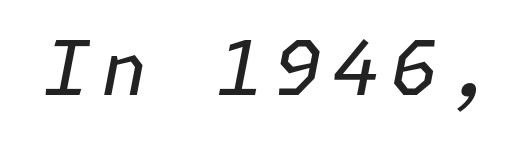
Compared with a typical body face, this is equally light or lighter still. The space directly below the letters is spotless. In terms of posture, this sample is oblique.
